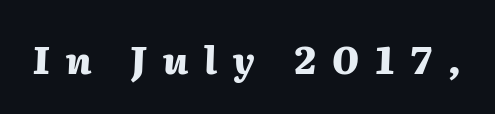
The image shows 38 px heavy type, italic (leaning right); set unusually wide letter spacing (+0.42 em), not underlined; medium stroke contrast and a medium x-height.
